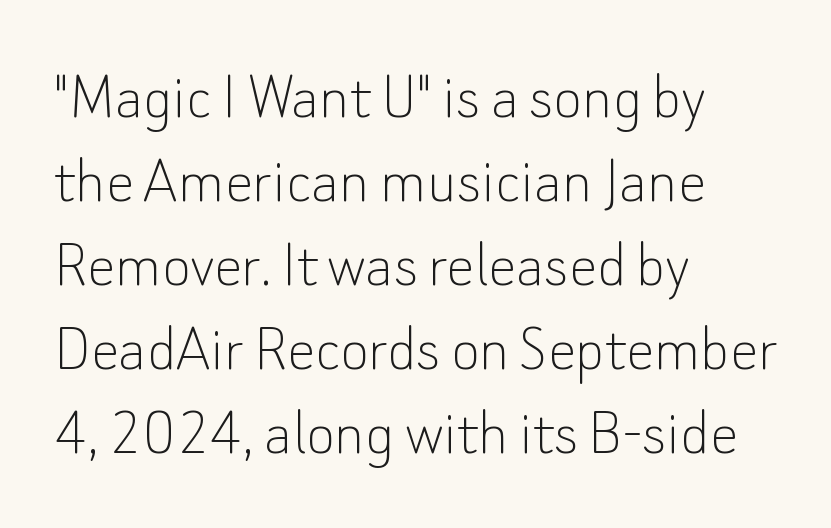
Lines of text with bare space underneath. Character widths vary here, with narrow letters taking less room than wide ones. The font is comparable to plain body text, perhaps lighter. If you drew a ruler down the left edge, every line would touch it. Each word holds together tightly as a unit, with standard inter-letter gaps. Classification — sans serif.
